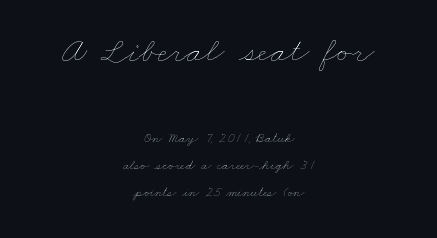
Q: Is the text bold? A: No.
Q: Is the text underlined? A: No.
Q: How is the paragraph aligned? A: Centered.
Q: Is the spacing between letters normal or unusually wide? A: Normal.
Q: Is the spacing between lines tight, normal or loose? A: Loose.
Q: Which block of text is set in a larger size, the first (top) or the second (bottom)? A: The first (top) one.
Q: Width (condensed, normal, or wide)? A: Wide.
Q: Stroke contrast? A: Low.
Q: x-height? A: Small.
Q: Monospaced? A: No.
